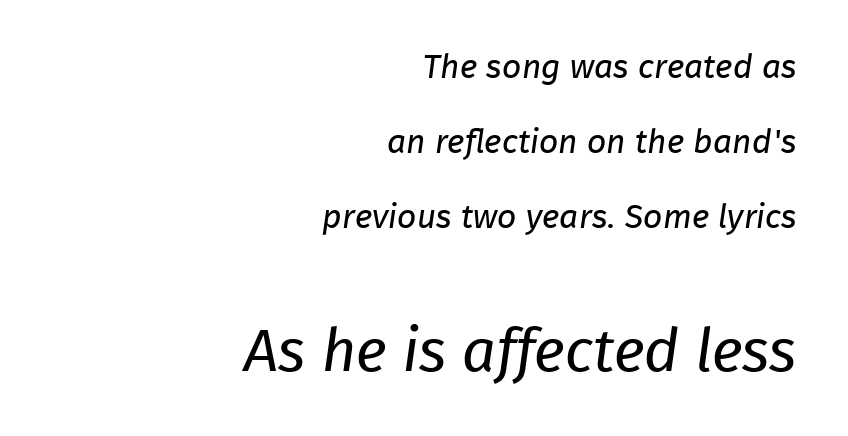
The image shows 60 px regular-weight sans-serif type; set right-aligned, loose line spacing (2.2x), normal letter spacing, not underlined; the second (bottom) block is 1.76x larger; low stroke contrast and a medium x-height.
